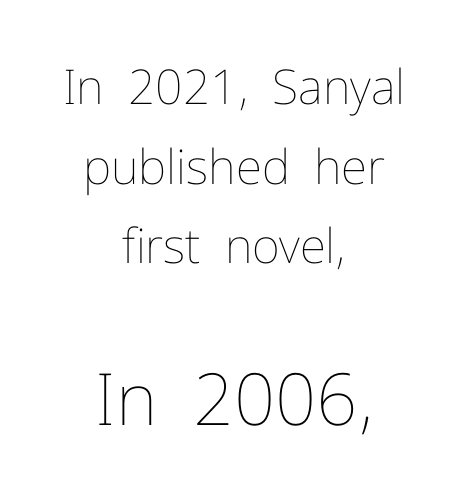
The image shows 72 px thin type, upright; set centered, normal line spacing (1.66x), normal letter spacing, not underlined; the second (bottom) block is 1.5x larger; low stroke contrast and a medium x-height.
